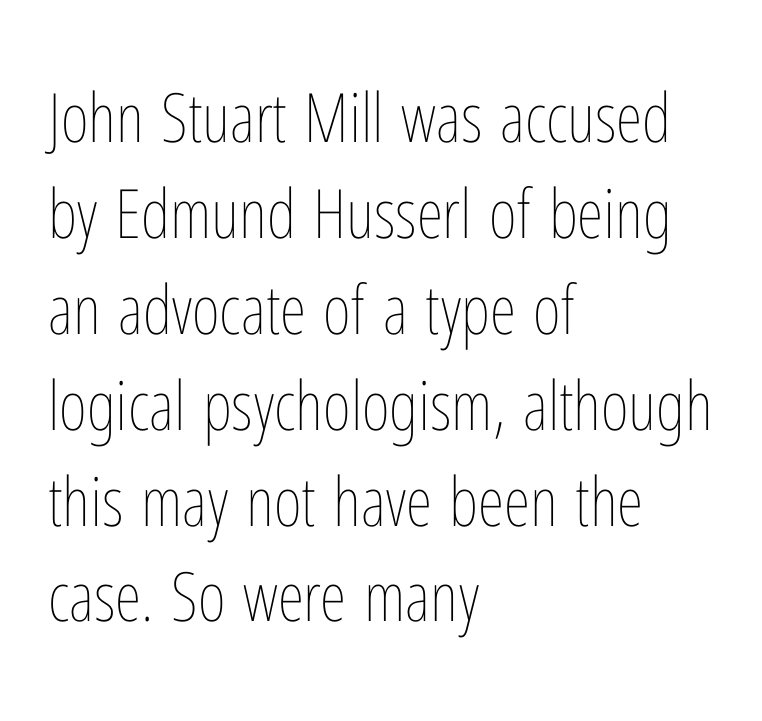
The image shows 68 px thin, condensed type, upright; set left-aligned, normal line spacing (1.41x), normal letter spacing, not underlined; low stroke contrast and a medium x-height.
